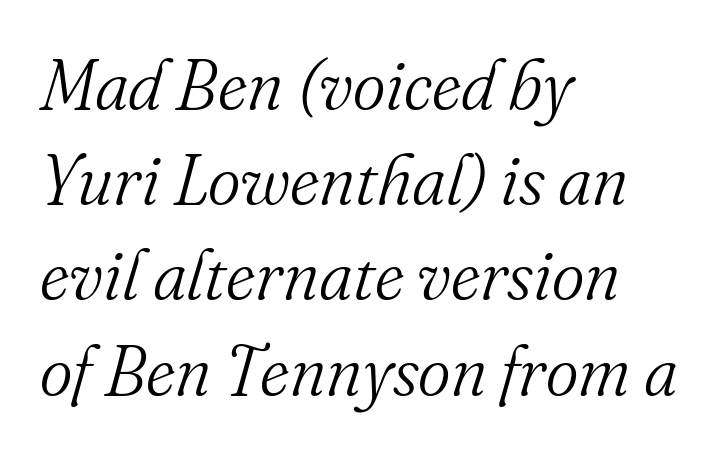
{"serif": "yes", "italic": "yes", "lean": "right", "slant_degrees": 16, "bold": "no", "weight": "light", "width": "normal", "stroke_contrast": "medium", "x_height": "small", "monospaced": "no", "underline": "no", "align": "left", "line_spacing": "normal", "line_spacing_ratio": 1.36, "letter_spacing": "normal", "letter_spacing_em": 0.0, "glyph_px": 70}
